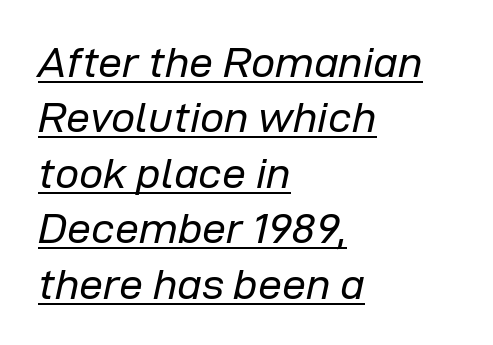
Descenders here cross a horizontal rule under the line. A classic flush-left, rag-right setting is used for this passage. Character widths vary here, with narrow letters taking less room than wide ones. Rendered with sloped, italic letterforms. Stroke thickness stays within the range of a standard reading face or lighter. Between one letter and the next there's only the usual sliver of space.
